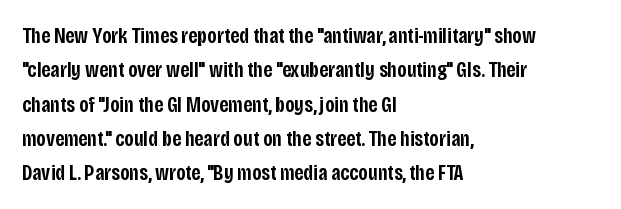
The lines in this sample share a left origin and differ only in where they stop. Firm but not heavy-handed strokes: this text is semibold. A typesetter would call this leading conventional body-copy spacing. Decoration check: the copy has no underline. There is no visible air inserted between adjacent glyphs. Ordinary non-slanted type is in use.
